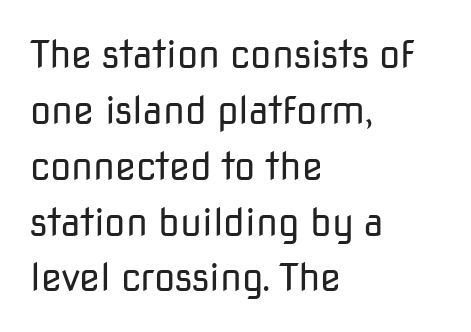
{"serif": "no", "italic": "no", "bold": "no", "weight": "regular", "width": "normal", "stroke_contrast": "low", "x_height": "medium", "monospaced": "no", "underline": "no", "align": "left", "line_spacing": "normal", "line_spacing_ratio": 1.47, "letter_spacing": "normal", "letter_spacing_em": 0.0, "glyph_px": 38}
